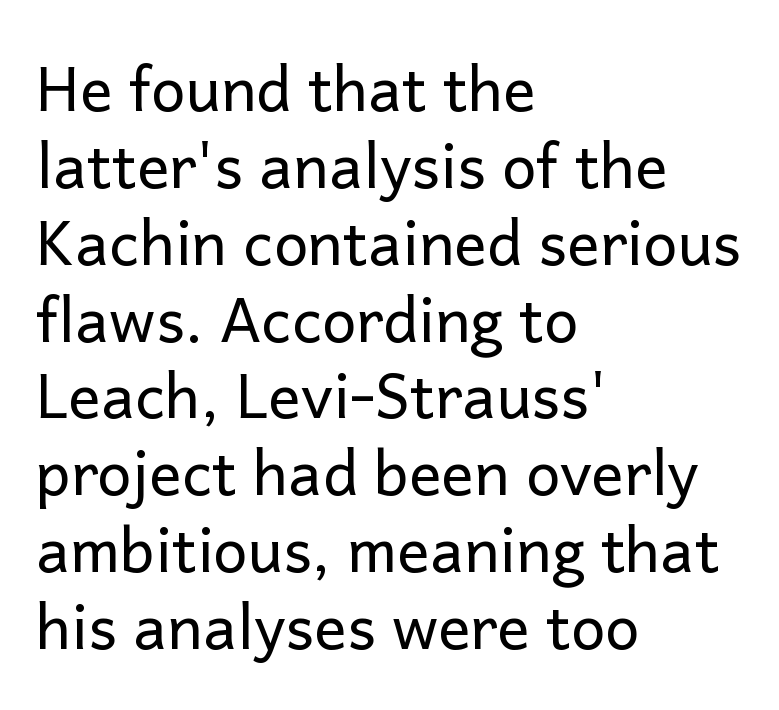
Q: Is the text bold? A: No.
Q: Is the text italic (slanted)? A: No, it is upright.
Q: Is the typeface a serif or a sans-serif typeface? A: Sans-serif.
Q: Is the text underlined? A: No.
Q: How is the paragraph aligned? A: Left-aligned.
Q: Is the spacing between letters normal or unusually wide? A: Normal.
Q: Is the spacing between lines tight, normal or loose? A: Normal.
Q: Width (condensed, normal, or wide)? A: Normal.
Q: Stroke contrast? A: Low.
Q: x-height? A: Medium.
Q: Monospaced? A: No.
